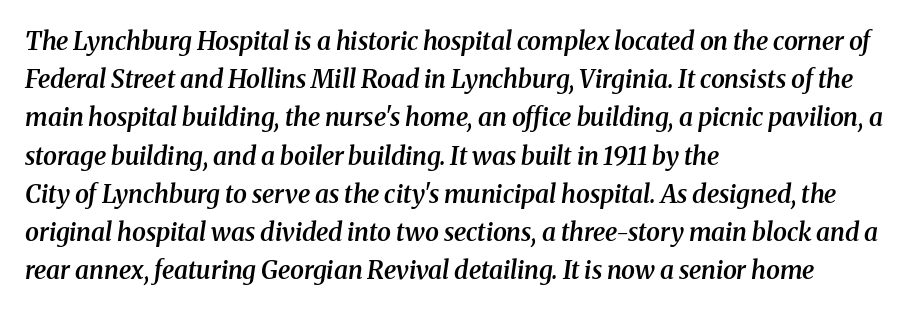
Quick note: italic. Line beginnings align vertically; line endings do not. No word sits above an underline. As a designer I'd log this as weight 600, semibold. The passage shown stacks its lines at a standard gap. Honestly, the letter spacing is just normal — you wouldn't notice it.
